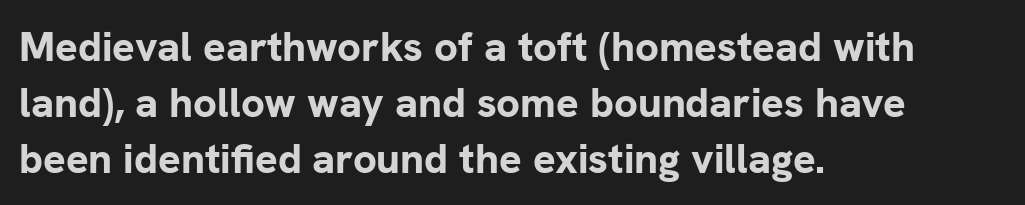
The image shows 42 px bold sans-serif type, upright; set left-aligned, normal line spacing (1.33x), normal letter spacing, not underlined; low stroke contrast and a medium x-height.
